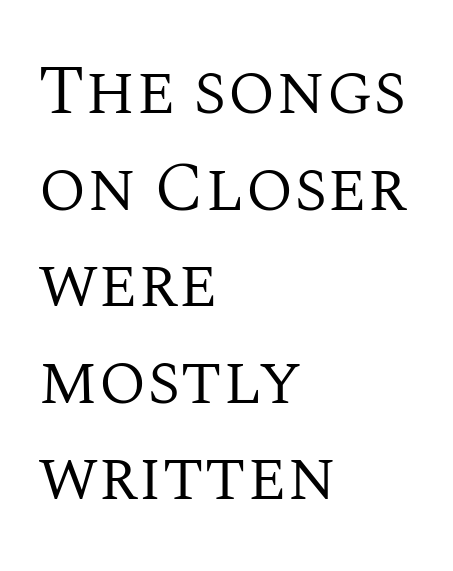
{"serif": "yes", "italic": "no", "bold": "no", "weight": "regular", "width": "normal", "stroke_contrast": "medium", "x_height": "large", "monospaced": "no", "underline": "no", "align": "left", "line_spacing": "normal", "line_spacing_ratio": 1.38, "letter_spacing": "normal", "letter_spacing_em": 0.0, "glyph_px": 70}
